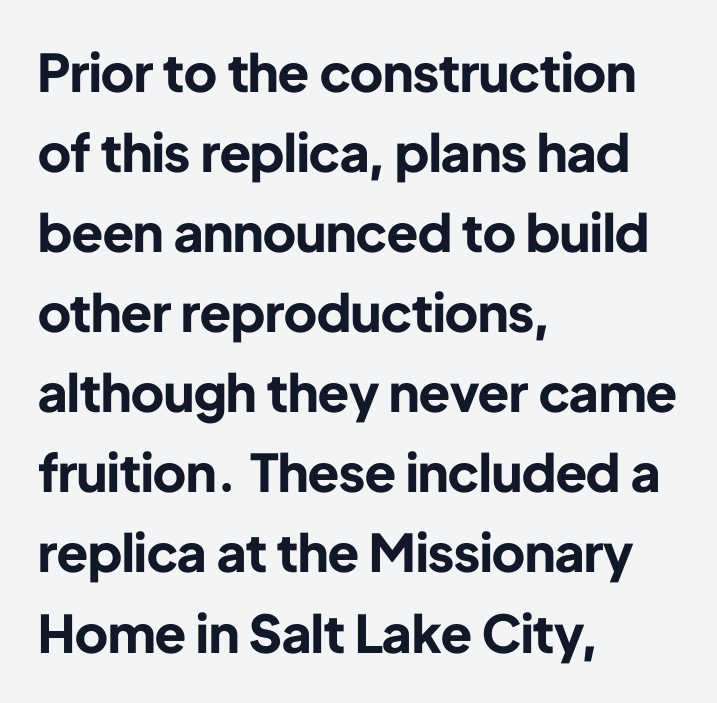
{"serif": "no", "italic": "no", "bold": "yes", "weight": "bold", "width": "normal", "stroke_contrast": "low", "x_height": "medium", "monospaced": "no", "underline": "no", "align": "left", "line_spacing": "normal", "line_spacing_ratio": 1.54, "letter_spacing": "normal", "letter_spacing_em": 0.0, "glyph_px": 52}
